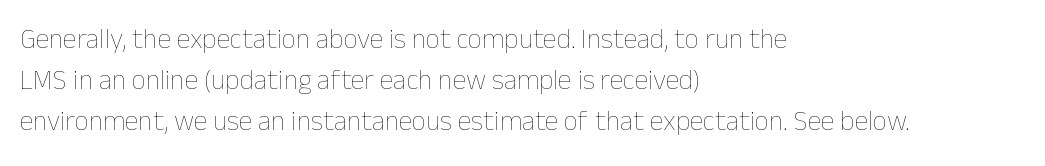
The image shows 28 px thin type, upright; set left-aligned, normal line spacing (1.47x), normal letter spacing, not underlined; low stroke contrast and a medium x-height.
